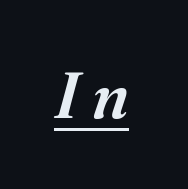
To sum up the face: it has serifs. Letter spacing: wide. It's the slanting kind of type. Underline: present.
